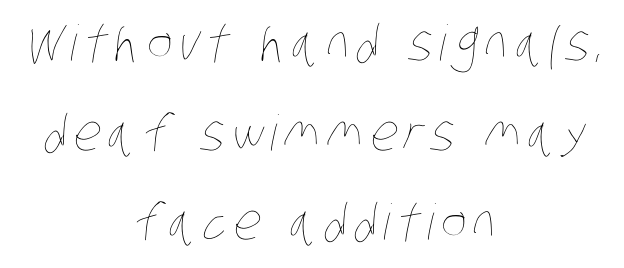
Q: Is the text bold? A: No.
Q: Is the text underlined? A: No.
Q: How is the paragraph aligned? A: Centered.
Q: Width (condensed, normal, or wide)? A: Condensed.
Q: Stroke contrast? A: Low.
Q: x-height? A: Large.
Q: Monospaced? A: No.
